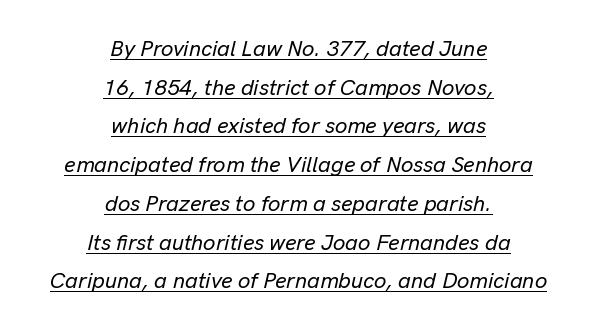
The image shows 22 px text type, italic (leaning right); set centered, line spacing 1.76x, normal letter spacing, underlined.
